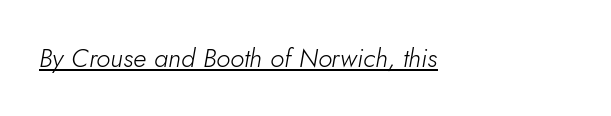
Q: Is the text bold? A: No.
Q: Is the text italic (slanted)? A: Yes, it leans right by about 10 degrees.
Q: Is the text underlined? A: Yes.
Q: How is the paragraph aligned? A: Left-aligned.
Q: Is the spacing between letters normal or unusually wide? A: Normal.
